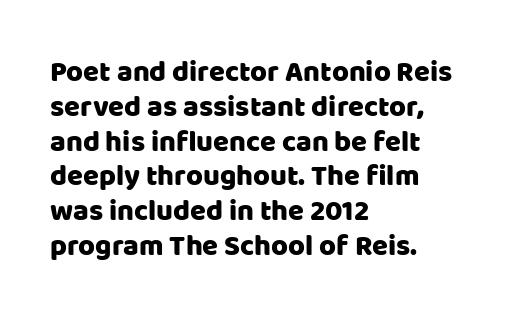
Q: Is the text italic (slanted)? A: No, it is upright.
Q: Is the typeface a serif or a sans-serif typeface? A: Sans-serif.
Q: Is the text underlined? A: No.
Q: How is the paragraph aligned? A: Left-aligned.
Q: Is the spacing between letters normal or unusually wide? A: Normal.
Q: Width (condensed, normal, or wide)? A: Normal.
Q: Stroke contrast? A: Low.
Q: x-height? A: Large.
Q: Monospaced? A: No.
